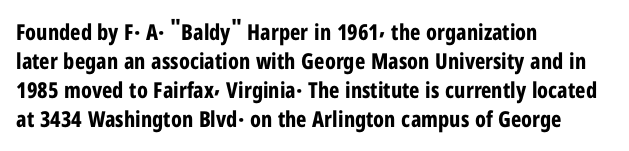
The image shows 22 px bold type, upright; set left-aligned, normal line spacing (1.32x), normal letter spacing, not underlined.
